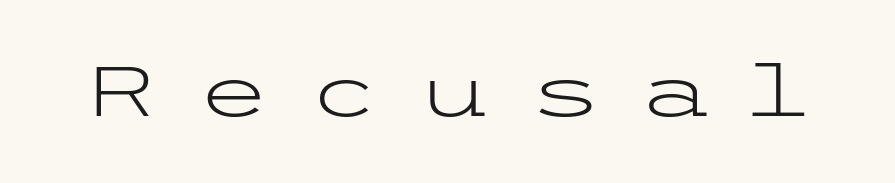
This is not heavy type; no bold has been used. The lettering holds an erect, upright posture throughout. Grotesque or geometric, the face here clearly has no serifs. A bare baseline throughout the passage.
